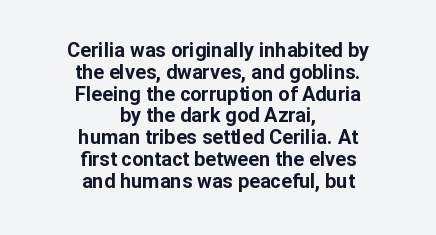
{"italic": "no", "bold": "yes", "underline": "no", "align": "center", "line_spacing": "tight", "line_spacing_ratio": 1.09, "letter_spacing": "normal", "letter_spacing_em": 0.0, "glyph_px": 20}
